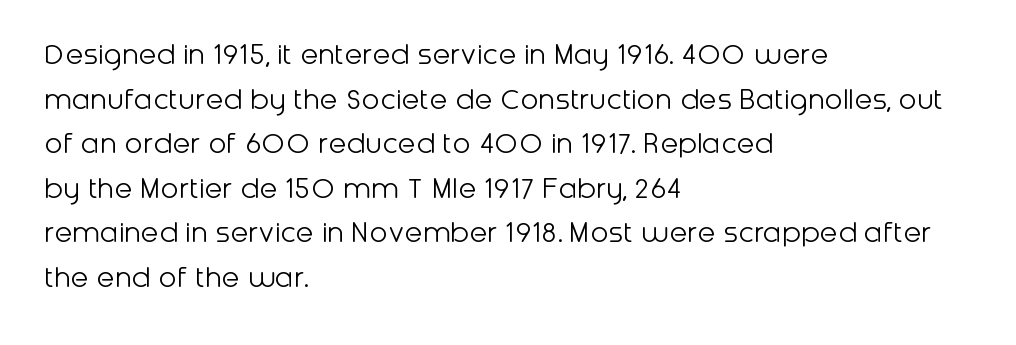
Style check: upright. A typesetter would call this leading conventional body-copy spacing. Is the type heavy? It reads as light-to-regular instead. Does the type have serifs? No, each stem ends abruptly. Compared with typical body copy, the letter spacing here is the same. The paragraph has a hard left edge and a soft right edge.
